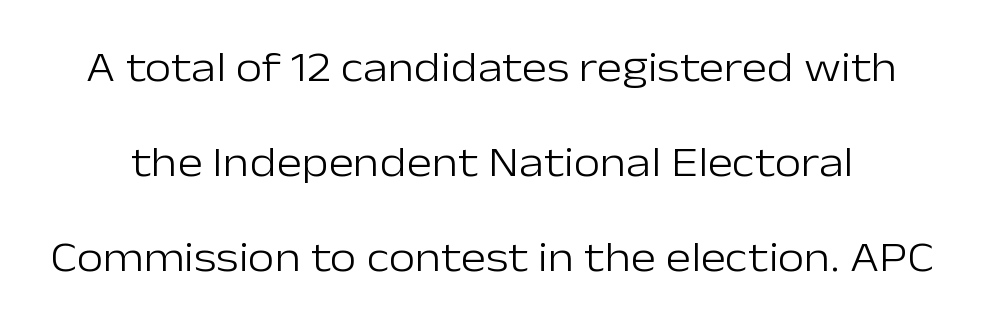
Does the lettering tilt? It doesn't — this is upright. Does extra space separate the letters? No, they use regular spacing. Descender tails drop into unmarked territory. Vertical stems look standard width or narrower in stroke.
